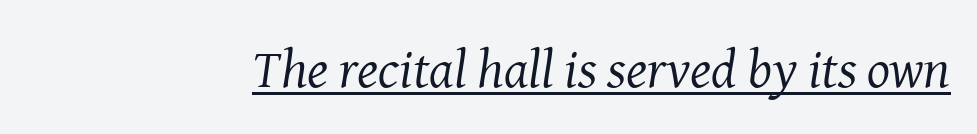
{"serif": "yes", "italic": "yes", "lean": "right", "slant_degrees": 8, "bold": "no", "weight": "regular", "width": "normal", "stroke_contrast": "medium", "x_height": "medium", "monospaced": "no", "underline": "yes", "letter_spacing": "normal", "letter_spacing_em": 0.0, "glyph_px": 54}
